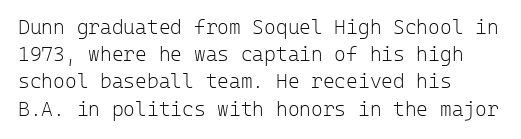
{"italic": "no", "bold": "no", "underline": "no", "align": "left", "line_spacing": "normal", "line_spacing_ratio": 1.36, "letter_spacing": "normal", "letter_spacing_em": 0.0, "glyph_px": 20}
